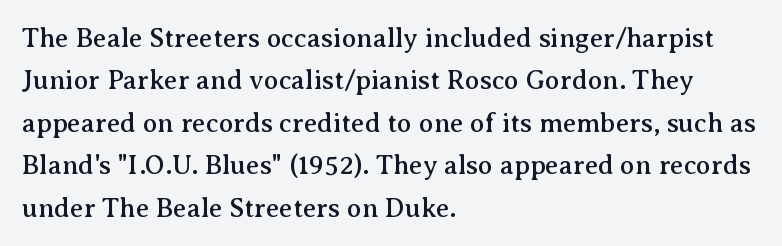
Successive baselines arrive at the customary interval. Tall strokes in this sample are plumb rather than angled. Where is the straight margin? On the left. Lines of text with bare space underneath. Each word holds together tightly as a unit, with standard inter-letter gaps.
